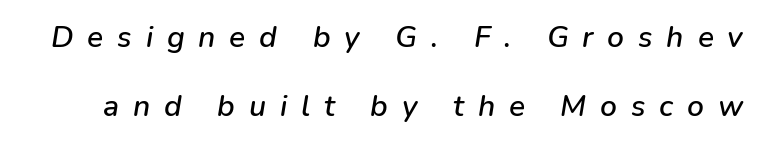
The image shows 30 px text type, italic (leaning right); set loose line spacing (2.29x), unusually wide letter spacing (+0.46 em), not underlined; low stroke contrast and a medium x-height.
